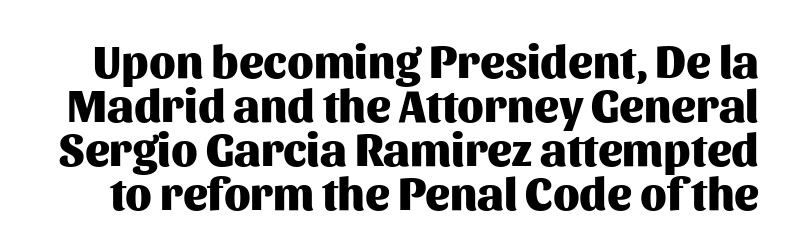
{"serif": "no", "italic": "no", "bold": "yes", "weight": "heavy", "width": "normal", "stroke_contrast": "medium", "x_height": "medium", "monospaced": "no", "underline": "no", "line_spacing": "tight", "line_spacing_ratio": 0.96, "letter_spacing": "normal", "letter_spacing_em": 0.0, "glyph_px": 46}
